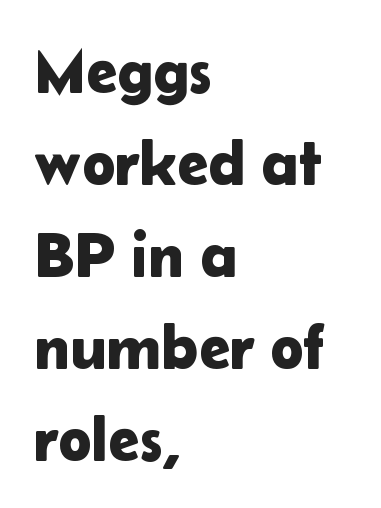
Q: Is the text italic (slanted)? A: No, it is upright.
Q: Is the typeface a serif or a sans-serif typeface? A: Sans-serif.
Q: Is the text underlined? A: No.
Q: How is the paragraph aligned? A: Left-aligned.
Q: Is the spacing between letters normal or unusually wide? A: Normal.
Q: Is the spacing between lines tight, normal or loose? A: Normal.
Q: Width (condensed, normal, or wide)? A: Normal.
Q: Stroke contrast? A: Low.
Q: x-height? A: Medium.
Q: Monospaced? A: No.
